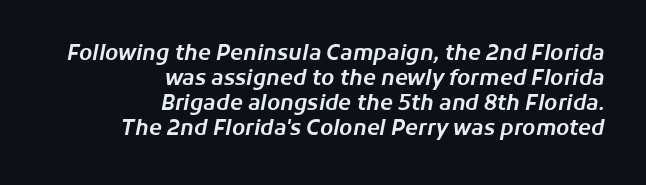
The image shows 21 px text type, italic (leaning right); set right-aligned, line spacing 1.19x, normal letter spacing, not underlined.
